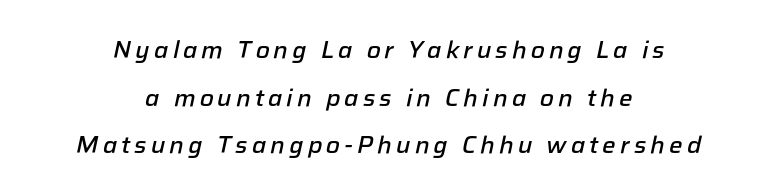
{"italic": "yes", "lean": "right", "slant_degrees": 12, "bold": "semi", "underline": "no", "align": "center", "line_spacing": "loose", "line_spacing_ratio": 1.98, "glyph_px": 24}
